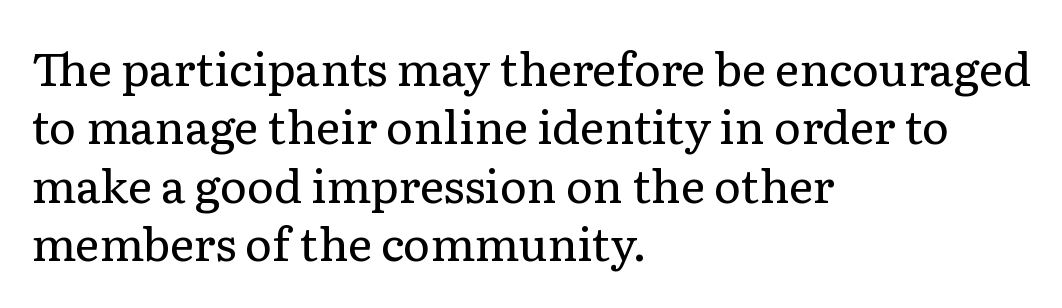
Q: Is the text bold? A: No.
Q: Is the text italic (slanted)? A: No, it is upright.
Q: Is the typeface a serif or a sans-serif typeface? A: Serif.
Q: Is the text underlined? A: No.
Q: How is the paragraph aligned? A: Left-aligned.
Q: Is the spacing between letters normal or unusually wide? A: Normal.
Q: Is the spacing between lines tight, normal or loose? A: Normal.
Q: Width (condensed, normal, or wide)? A: Normal.
Q: Stroke contrast? A: Low.
Q: x-height? A: Medium.
Q: Monospaced? A: No.
